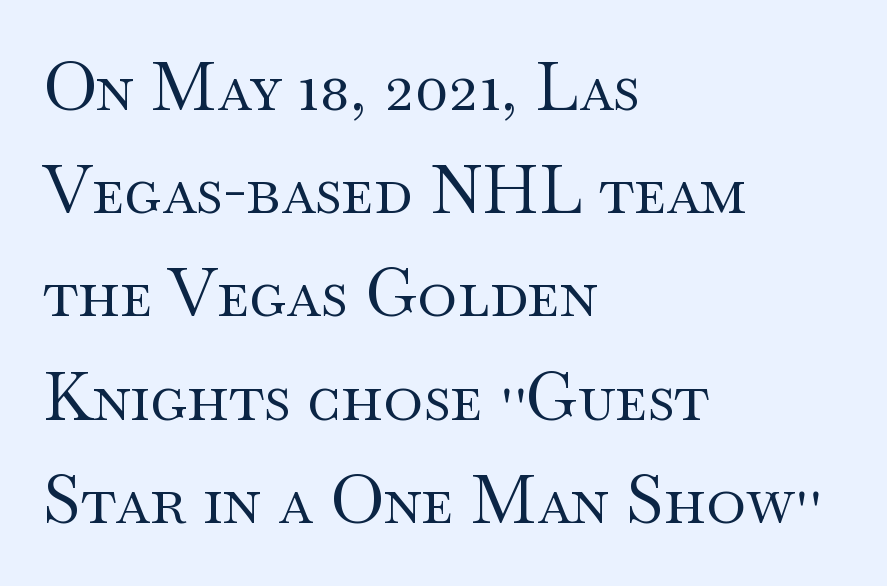
The image shows 67 px regular-weight, wide serif type, upright; set left-aligned, normal line spacing (1.54x), normal letter spacing, not underlined; medium stroke contrast and a small x-height.
